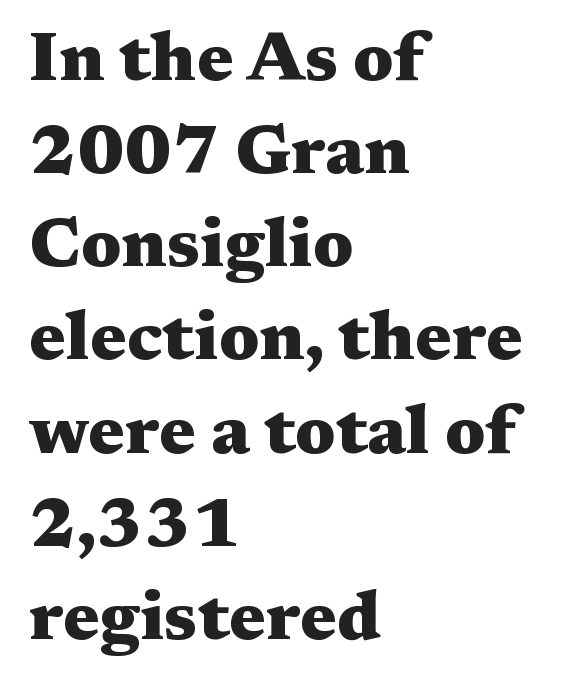
Descenders hang freely into open space. Reading down the block, your eye returns to a fixed left position each line. The specimen reads as upright at a glance. Character widths vary here, with narrow letters taking less room than wide ones. As a designer I'd log this as weight 700, bold.
